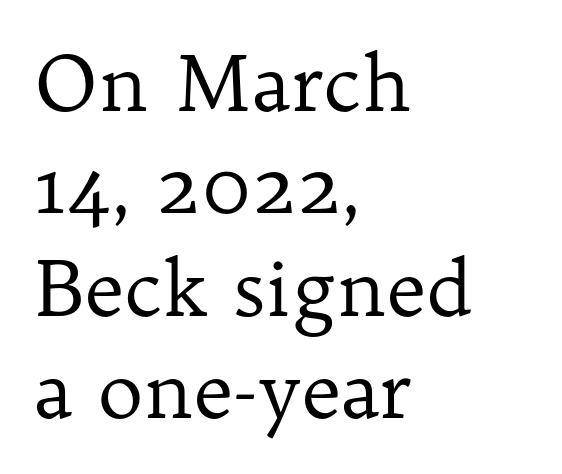
{"serif": "yes", "italic": "no", "bold": "no", "weight": "regular", "width": "normal", "stroke_contrast": "low", "x_height": "medium", "monospaced": "no", "underline": "no", "align": "left", "line_spacing": "normal", "line_spacing_ratio": 1.33, "letter_spacing": "normal", "letter_spacing_em": 0.0, "glyph_px": 77}
